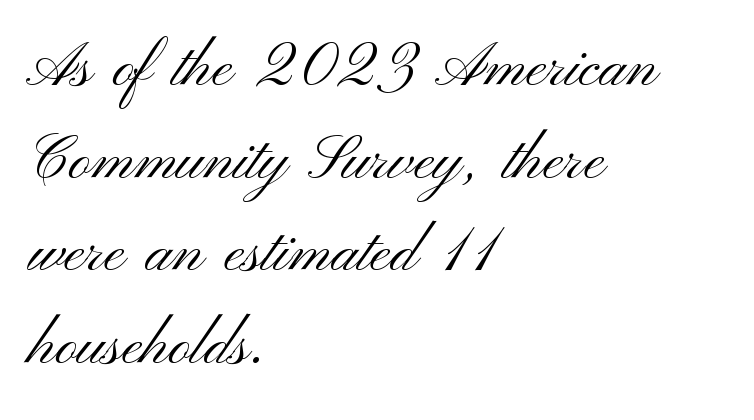
Q: Is the text bold? A: No.
Q: Is the text italic (slanted)? A: Yes.
Q: Is the typeface a serif or a sans-serif typeface? A: Sans-serif.
Q: Is the text underlined? A: No.
Q: How is the paragraph aligned? A: Left-aligned.
Q: Is the spacing between letters normal or unusually wide? A: Normal.
Q: Is the spacing between lines tight, normal or loose? A: Normal.
Q: Width (condensed, normal, or wide)? A: Wide.
Q: Stroke contrast? A: Medium.
Q: x-height? A: Small.
Q: Monospaced? A: No.
